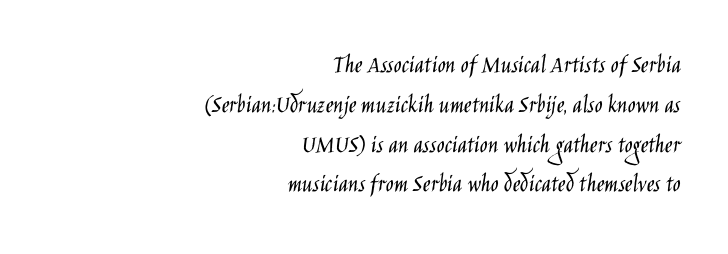
Q: Is the text bold? A: No.
Q: Is the text italic (slanted)? A: Yes.
Q: Is the text underlined? A: No.
Q: How is the paragraph aligned? A: Right-aligned.
Q: Is the spacing between letters normal or unusually wide? A: Normal.
Q: Is the spacing between lines tight, normal or loose? A: Normal.
